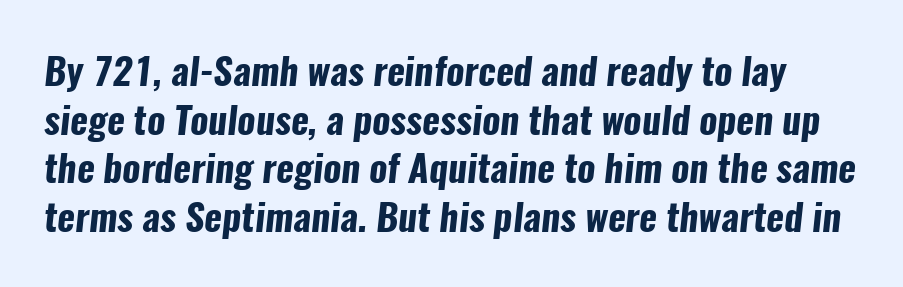
Note: no serifs on the glyphs. Varying glyph widths throughout — classic text-font behaviour. Reading down the column, the eye jumps a familiar distance to each next line. The glyphs have the mass of a bold cut. Between one letter and the next there's only the usual sliver of space.
